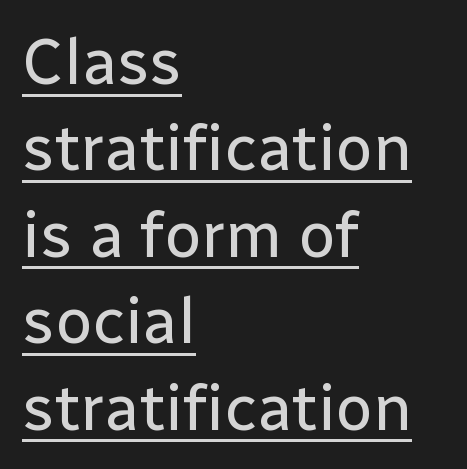
Q: Is the text bold? A: No.
Q: Is the text italic (slanted)? A: No, it is upright.
Q: Is the typeface a serif or a sans-serif typeface? A: Sans-serif.
Q: Is the text underlined? A: Yes.
Q: How is the paragraph aligned? A: Left-aligned.
Q: Is the spacing between letters normal or unusually wide? A: Normal.
Q: Is the spacing between lines tight, normal or loose? A: Normal.
Q: Width (condensed, normal, or wide)? A: Normal.
Q: Stroke contrast? A: Low.
Q: x-height? A: Medium.
Q: Monospaced? A: No.
